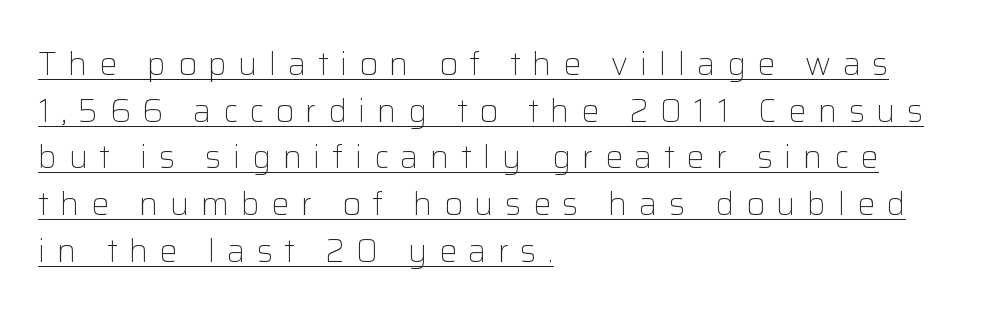
These lines stack with their left ends in a neat column. The lettering stays uniformly vertical, giving the passage a roman look. Does the type have serifs? No, each stem ends abruptly. Think of a printed novel: that variable character pitch is what you see here.
